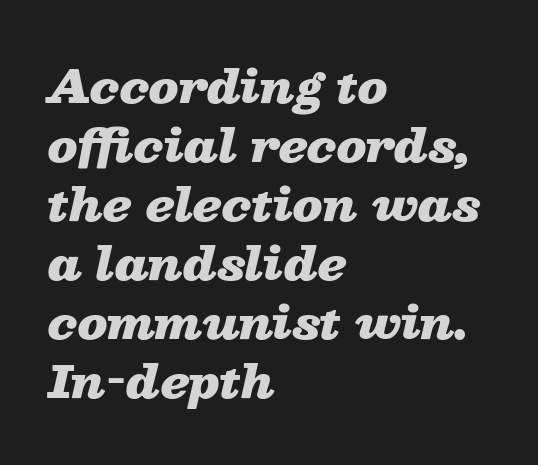
The image shows 44 px heavy, wide type, italic (leaning right); set left-aligned, normal line spacing (1.34x), normal letter spacing, not underlined; low stroke contrast and a medium x-height.
